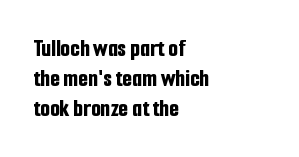
Default kerning and tracking; the words read as compact shapes. The letters stand upright; this is a roman face. Pretty heavy lettering here — definitely bold. The words here are not underlined.
